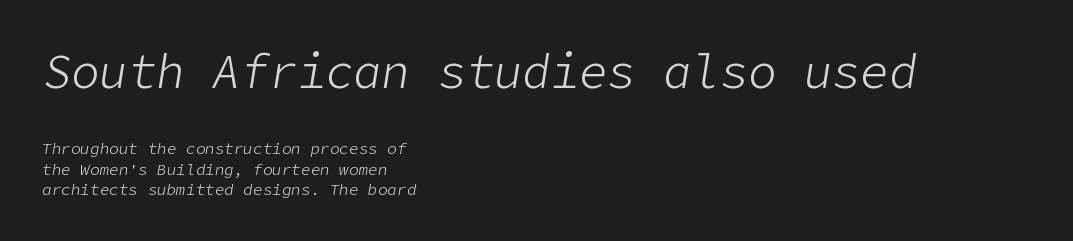
The image shows 47 px light type, italic (leaning right); set left-aligned, normal line spacing (1.27x), normal letter spacing, not underlined; the first (top) block is 2.94x larger; low stroke contrast and a medium x-height.
